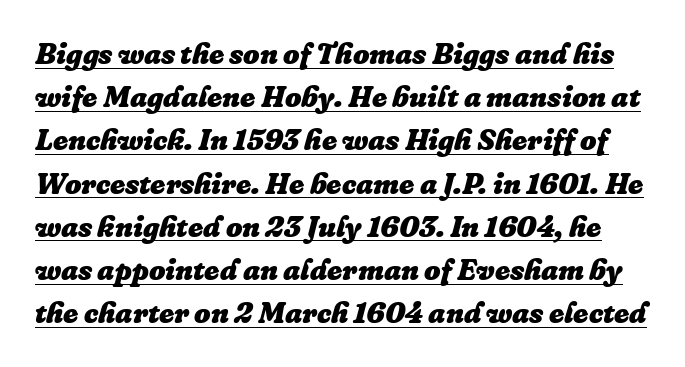
Do the characters align in a grid? No, the font is proportional. Students, note that the glyphs here touch the page at normal intervals. The rendering uses a moderate line-height, typical for paragraphs. The strokes are fattened all the way to bold. These lines were composed using italics. The glyphs are accompanied by a horizontal stroke just below them.
